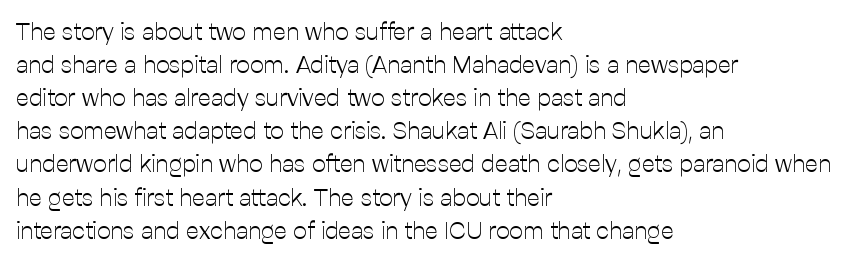
The image shows 24 px text type, upright; set left-aligned, normal line spacing (1.38x), normal letter spacing, not underlined.
